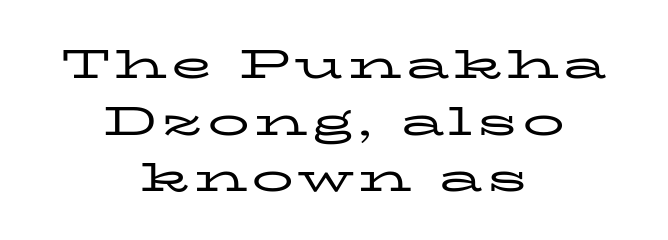
{"serif": "yes", "italic": "no", "bold": "no", "weight": "regular", "width": "wide", "stroke_contrast": "low", "x_height": "medium", "monospaced": "no", "underline": "no", "align": "center", "line_spacing": "normal", "line_spacing_ratio": 1.35, "glyph_px": 42}
